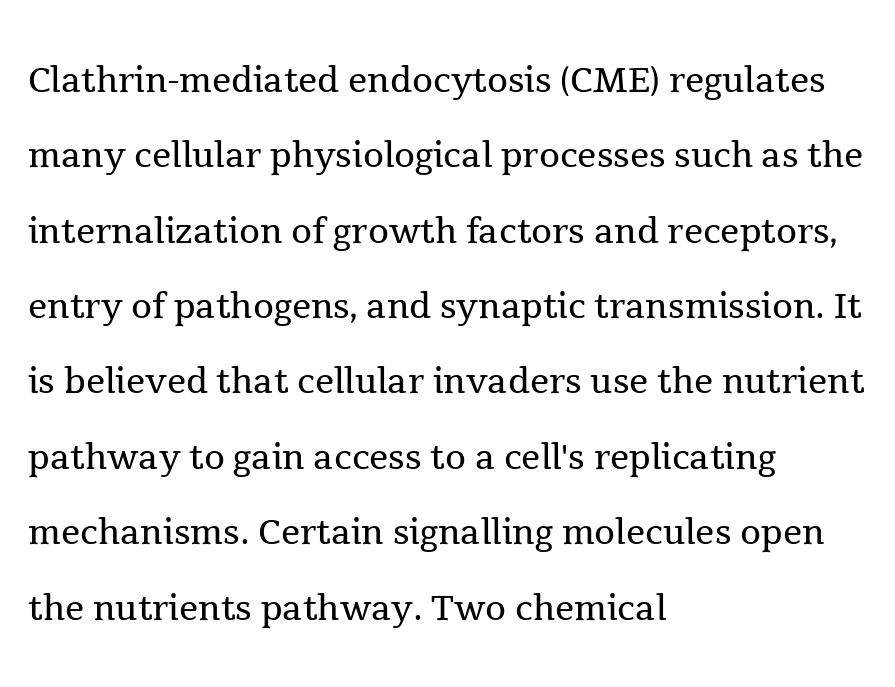
The image shows 48 px regular-weight serif type, upright; set left-aligned, normal line spacing (1.57x), normal letter spacing, not underlined; a medium x-height.
